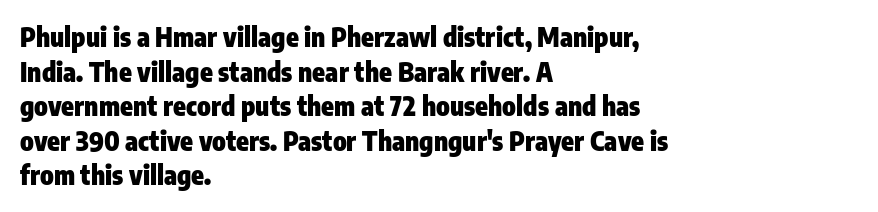
{"italic": "no", "bold": "yes", "underline": "no", "align": "left", "line_spacing": "normal", "line_spacing_ratio": 1.33, "letter_spacing": "normal", "letter_spacing_em": 0.0, "glyph_px": 26}
